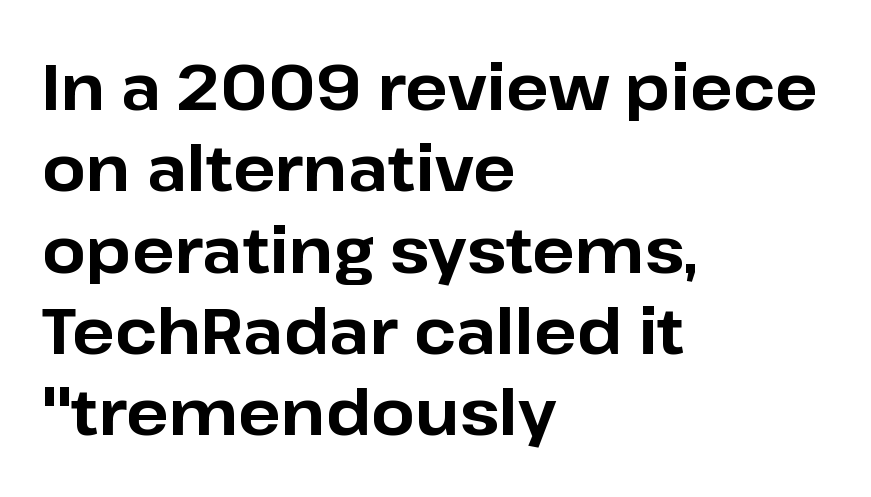
Q: Is the text bold? A: Yes.
Q: Is the text italic (slanted)? A: No, it is upright.
Q: Is the typeface a serif or a sans-serif typeface? A: Sans-serif.
Q: Is the text underlined? A: No.
Q: How is the paragraph aligned? A: Left-aligned.
Q: Is the spacing between letters normal or unusually wide? A: Normal.
Q: Is the spacing between lines tight, normal or loose? A: Normal.
Q: Width (condensed, normal, or wide)? A: Normal.
Q: Stroke contrast? A: Low.
Q: x-height? A: Medium.
Q: Monospaced? A: No.
